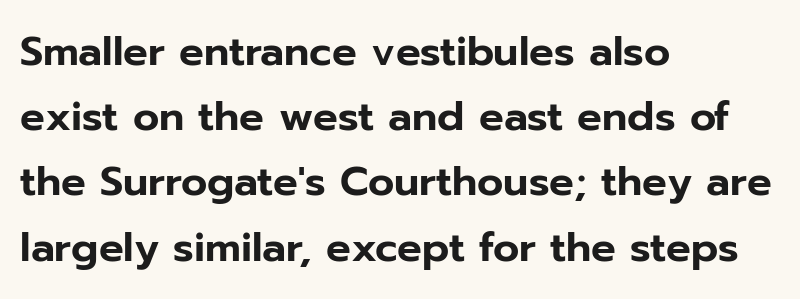
Tall strokes in this sample are plumb rather than angled. Does the leading feel generous? No, just average. Character widths vary here, with narrow letters taking less room than wide ones. Caption: multi-line text, flush left, ragged right. Lines of text with bare space underneath.
